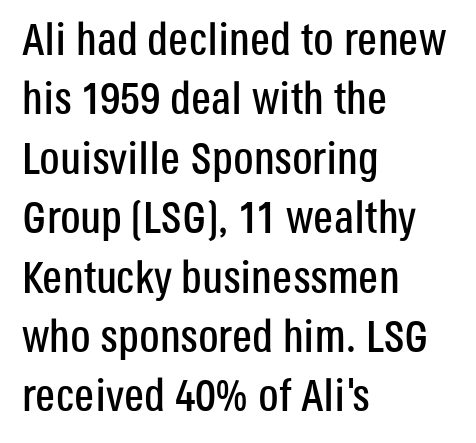
Q: Is the text italic (slanted)? A: No, it is upright.
Q: Is the typeface a serif or a sans-serif typeface? A: Sans-serif.
Q: Is the text underlined? A: No.
Q: How is the paragraph aligned? A: Left-aligned.
Q: Is the spacing between letters normal or unusually wide? A: Normal.
Q: Is the spacing between lines tight, normal or loose? A: Normal.
Q: Width (condensed, normal, or wide)? A: Condensed.
Q: Stroke contrast? A: Low.
Q: x-height? A: Large.
Q: Monospaced? A: No.
